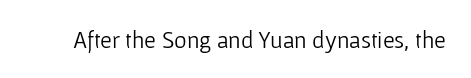
The image shows 24 px text type, upright; set normal letter spacing, not underlined.
